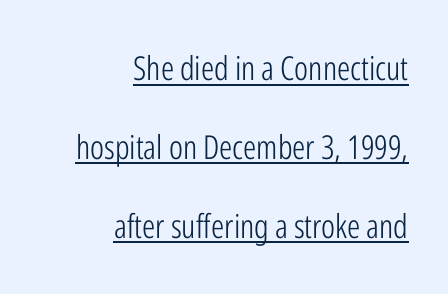
{"serif": "no", "italic": "no", "bold": "no", "weight": "light", "width": "condensed", "stroke_contrast": "low", "x_height": "medium", "monospaced": "no", "underline": "yes", "align": "right", "line_spacing": "loose", "line_spacing_ratio": 2.39, "letter_spacing": "normal", "letter_spacing_em": 0.0, "glyph_px": 33}
